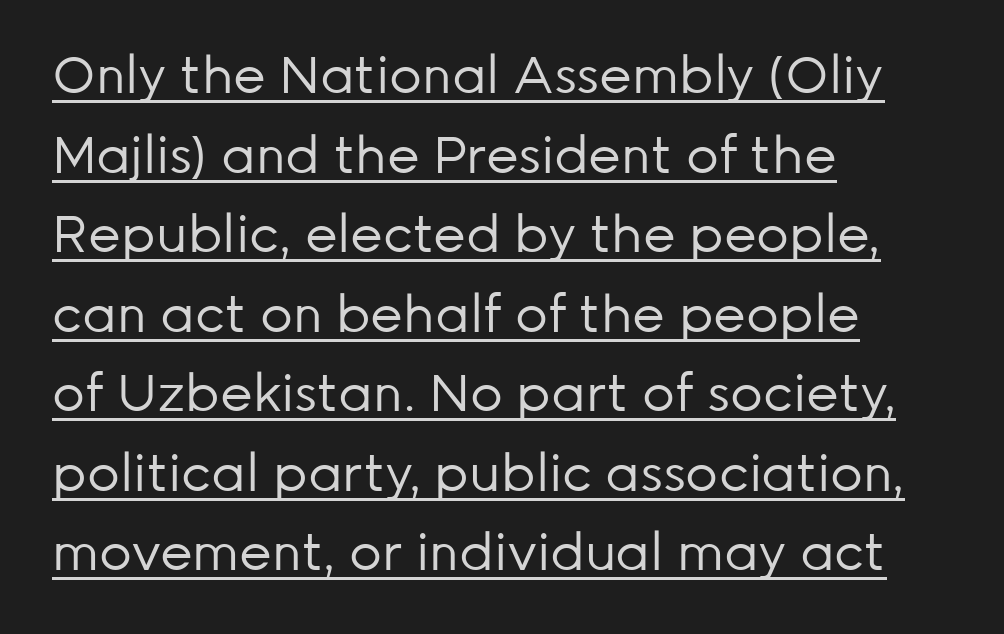
Letters have the restrained weight of plain body copy at most. You could not count columns in this text — the font is proportionally spaced. In terms of leading, this rendering sits right in the middle. Caption: multi-line text, flush left, ragged right. Posture: vertical.
